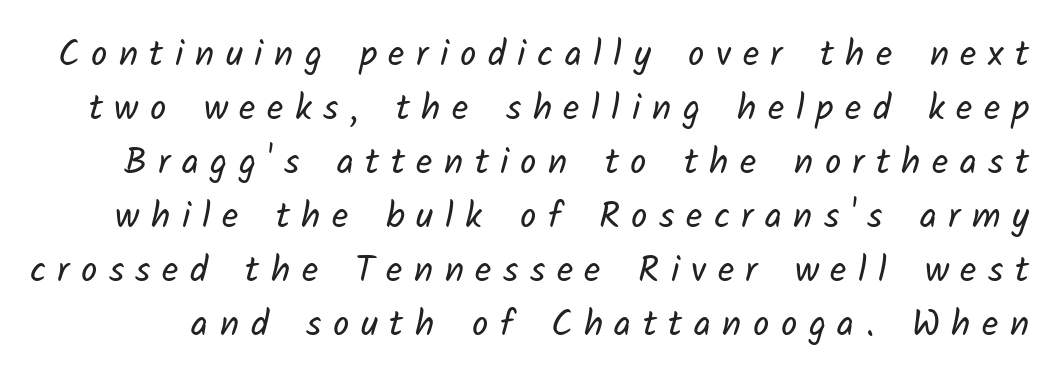
Q: Is the text bold? A: No.
Q: Is the typeface a serif or a sans-serif typeface? A: Sans-serif.
Q: Is the text underlined? A: No.
Q: Is the spacing between letters normal or unusually wide? A: Unusually wide.
Q: Is the spacing between lines tight, normal or loose? A: Normal.
Q: Width (condensed, normal, or wide)? A: Normal.
Q: Stroke contrast? A: Low.
Q: x-height? A: Medium.
Q: Monospaced? A: No.
